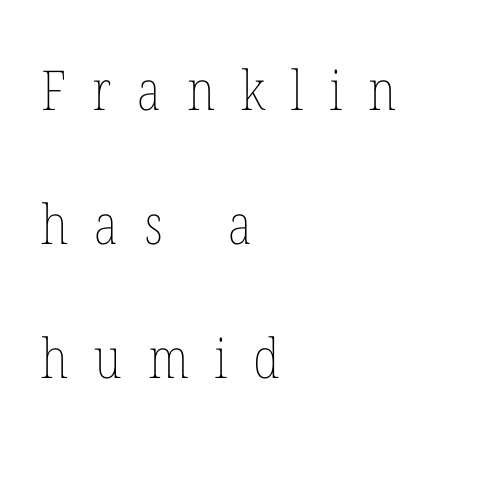
The image shows 55 px thin, condensed type, upright; set left-aligned, loose line spacing (2.44x), unusually wide letter spacing (+0.47 em), not underlined; low stroke contrast and a medium x-height.
